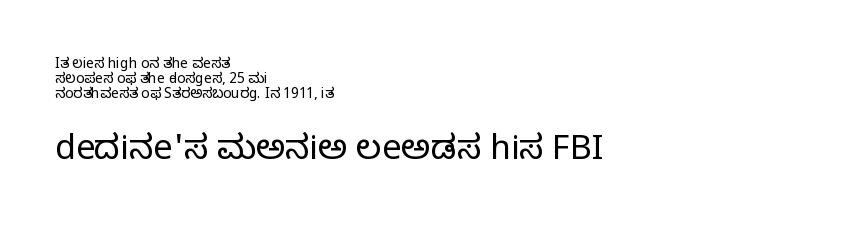
{"serif": "yes", "italic": "no", "bold": "no", "weight": "regular", "width": "normal", "stroke_contrast": "low", "x_height": "large", "monospaced": "no", "underline": "no", "align": "left", "line_spacing": "tight", "line_spacing_ratio": 1.07, "letter_spacing": "normal", "letter_spacing_em": 0.0, "larger_block": "second", "size_ratio": 2.43, "glyph_px": 34}
